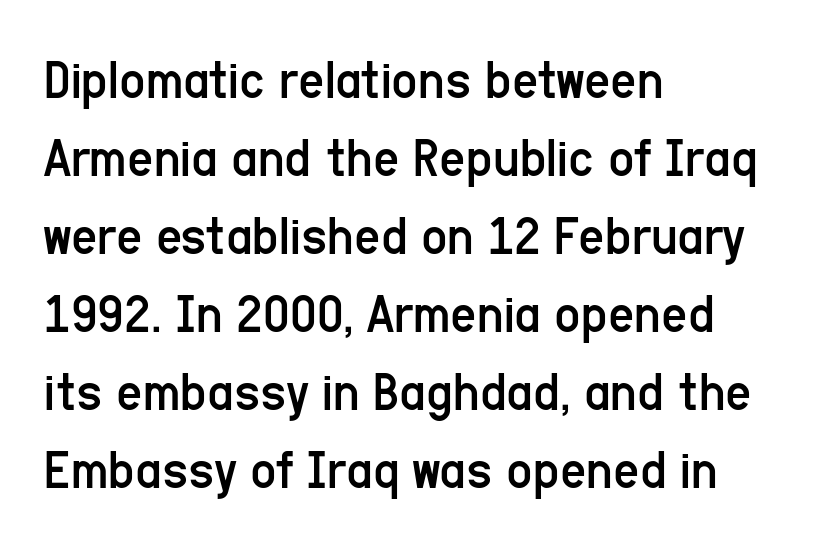
The characters are drawn with everyday or finer stroke widths. Do the characters align in a grid? No, the font is proportional. Spacing between characters is what you'd get straight out of the box. A student would call this left alignment; a typographer would say flush left, rag right. Honestly, the row spacing looks completely unremarkable.
